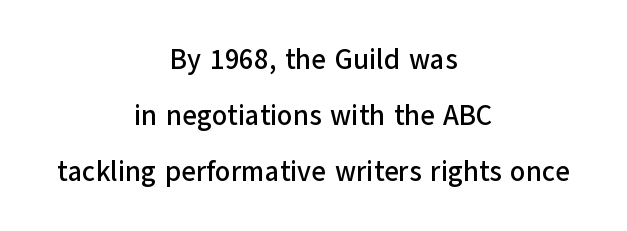
The image shows 28 px sans-serif type, upright; set centered, loose line spacing (2.0x), normal letter spacing, not underlined; low stroke contrast and a medium x-height.
